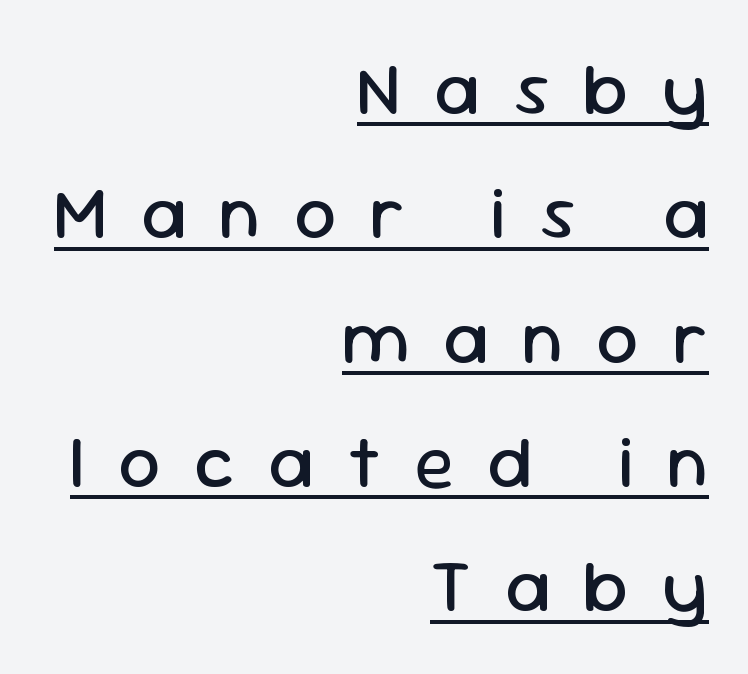
{"serif": "no", "italic": "no", "bold": "no", "weight": "regular", "width": "normal", "stroke_contrast": "low", "x_height": "medium", "monospaced": "no", "underline": "yes", "align": "right", "line_spacing": "normal", "line_spacing_ratio": 1.68, "letter_spacing": "wide", "letter_spacing_em": 0.45, "glyph_px": 74}
